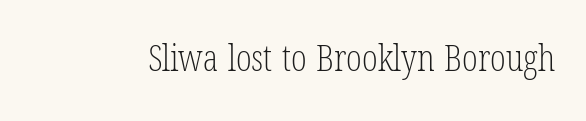
Check under the words: just untouched page. This is serif lettering, the kind often seen in printed books. Ink coverage per letter is moderate at most. Between one letter and the next there's only the usual sliver of space. The letters advance in unequal steps, a hallmark of proportional type.
